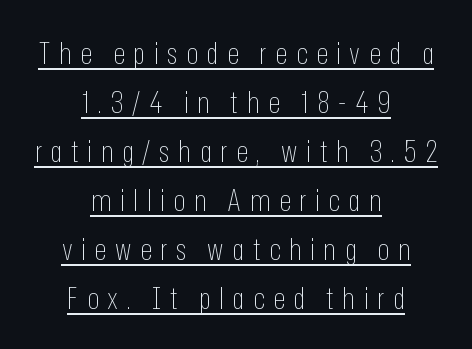
Q: Is the text bold? A: No.
Q: Is the text italic (slanted)? A: No, it is upright.
Q: Is the typeface a serif or a sans-serif typeface? A: Sans-serif.
Q: Is the text underlined? A: Yes.
Q: How is the paragraph aligned? A: Centered.
Q: Is the spacing between letters normal or unusually wide? A: Unusually wide.
Q: Is the spacing between lines tight, normal or loose? A: Normal.
Q: Width (condensed, normal, or wide)? A: Condensed.
Q: Stroke contrast? A: Low.
Q: x-height? A: Medium.
Q: Monospaced? A: No.
